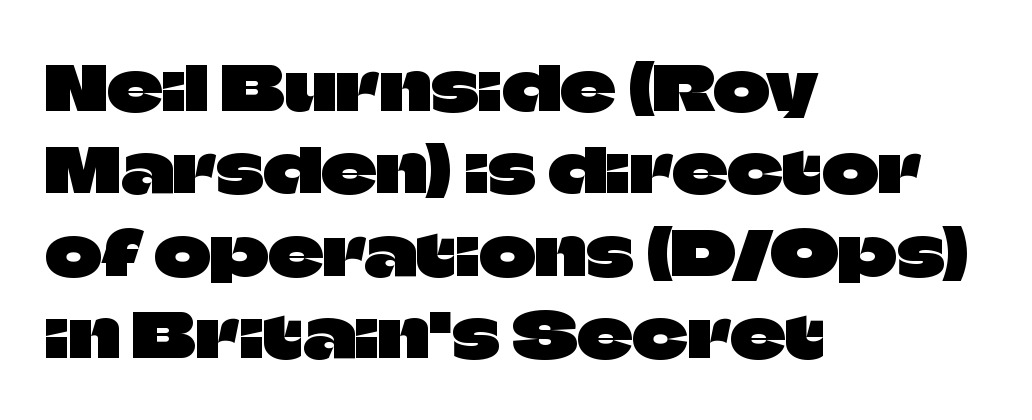
A typesetter would call this proportional, since set widths differ per character. Honestly, the row spacing looks completely unremarkable. This sample uses plain, unmodified letter spacing. The ragged edge is on the right, which tells us the setting is flush left.
